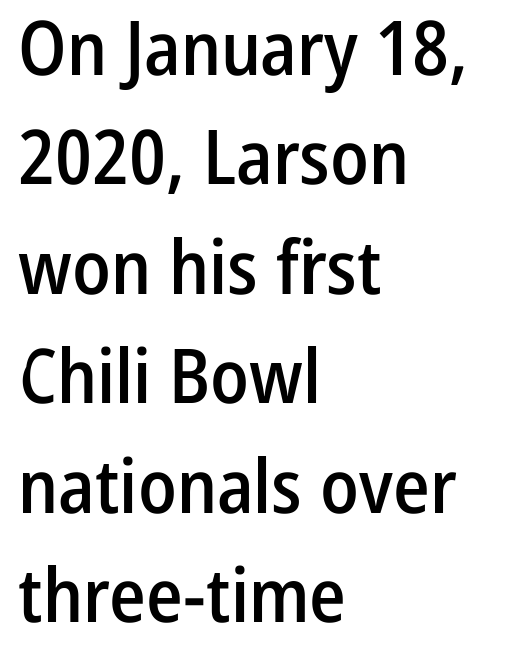
Q: Is the text bold? A: Semi-bold.
Q: Is the text italic (slanted)? A: No, it is upright.
Q: Is the typeface a serif or a sans-serif typeface? A: Sans-serif.
Q: Is the text underlined? A: No.
Q: How is the paragraph aligned? A: Left-aligned.
Q: Is the spacing between letters normal or unusually wide? A: Normal.
Q: Is the spacing between lines tight, normal or loose? A: Normal.
Q: Width (condensed, normal, or wide)? A: Condensed.
Q: Stroke contrast? A: Low.
Q: x-height? A: Medium.
Q: Monospaced? A: No.
